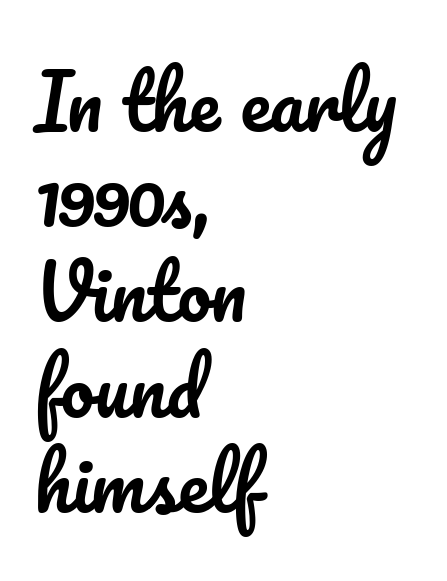
The face used here is proportionally spaced, like ordinary book or web type. The string is rendered with underlining switched off. Each word holds together tightly as a unit, with standard inter-letter gaps. The rows are spaced the way most documents space them.
